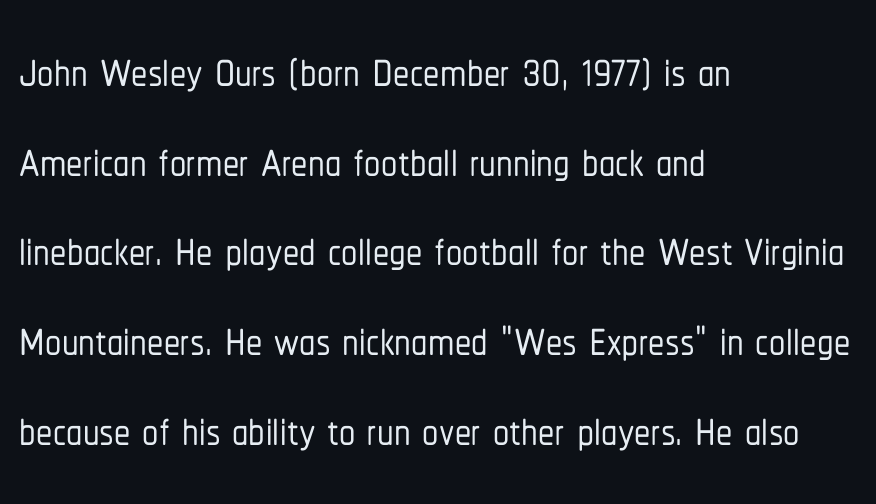
{"serif": "no", "italic": "no", "width": "condensed", "stroke_contrast": "low", "x_height": "medium", "monospaced": "no", "underline": "no", "align": "left", "line_spacing": "normal", "line_spacing_ratio": 1.38, "letter_spacing": "normal", "letter_spacing_em": 0.0, "glyph_px": 65}
